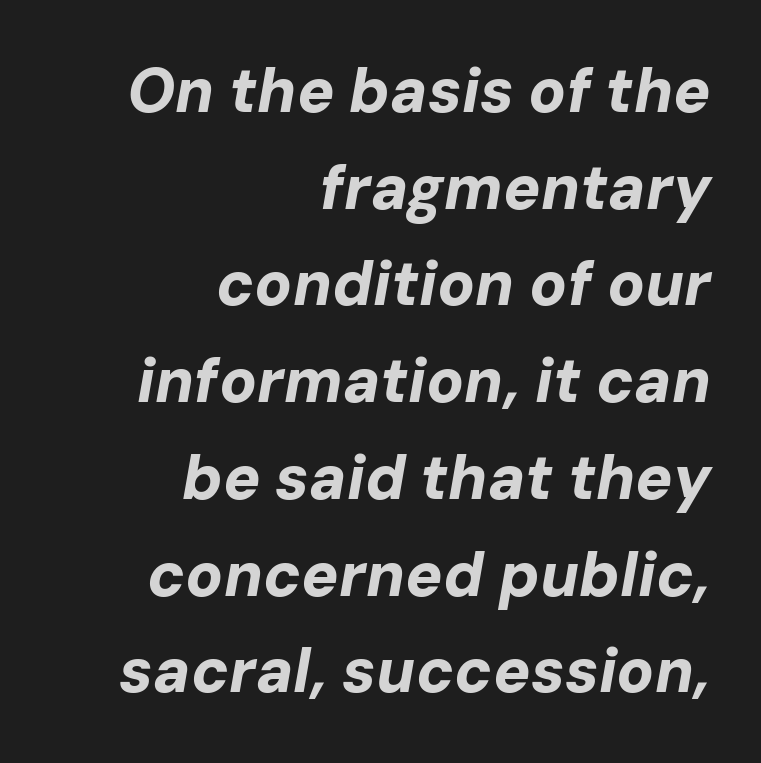
Q: Is the text bold? A: Yes.
Q: Is the text italic (slanted)? A: Yes, it leans right by about 10 degrees.
Q: Is the text underlined? A: No.
Q: How is the paragraph aligned? A: Right-aligned.
Q: Is the spacing between letters normal or unusually wide? A: Normal.
Q: Is the spacing between lines tight, normal or loose? A: Normal.
Q: Width (condensed, normal, or wide)? A: Normal.
Q: Stroke contrast? A: Low.
Q: x-height? A: Medium.
Q: Monospaced? A: No.
